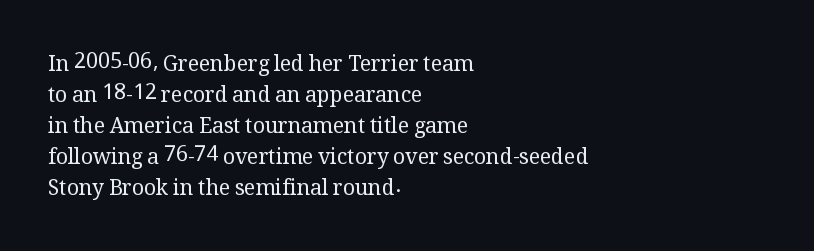
No chunkiness to these letters — they're not bold. The area under the type is left untouched. This rendering uses left alignment, leaving the right contour irregular. The font's upright variant was chosen for this text. Compared with typical body copy, the letter spacing here is the same.
